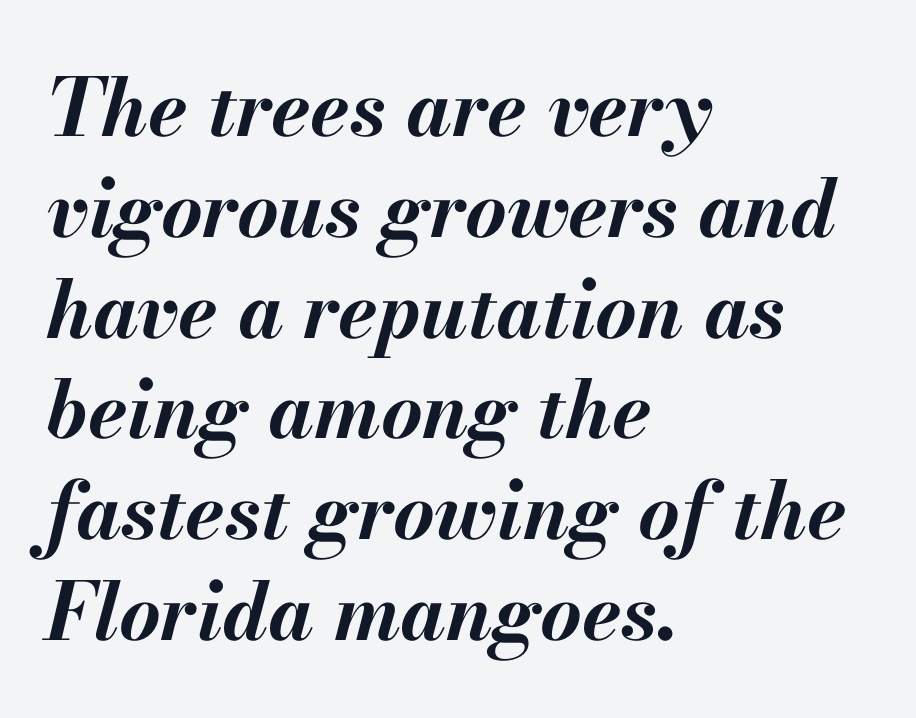
The image shows 80 px bold type, italic (leaning right); set left-aligned, normal line spacing (1.26x), normal letter spacing, not underlined; medium stroke contrast and a small x-height.
